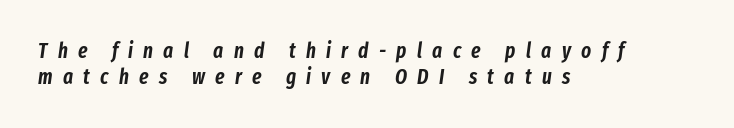
The specimen reads as italic at a glance. Visually the block forms a straight wall on the left and a jagged coastline on the right. The face used here is rendered with a markedly widened letterfit. Bare-footed words on every line.
